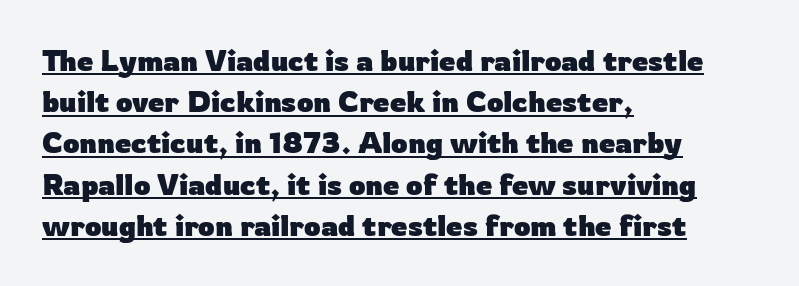
{"serif": "no", "italic": "no", "bold": "yes", "weight": "heavy", "width": "normal", "stroke_contrast": "low", "x_height": "medium", "monospaced": "no", "underline": "yes", "align": "left", "line_spacing": "normal", "line_spacing_ratio": 1.42, "letter_spacing": "normal", "letter_spacing_em": 0.0, "glyph_px": 29}
